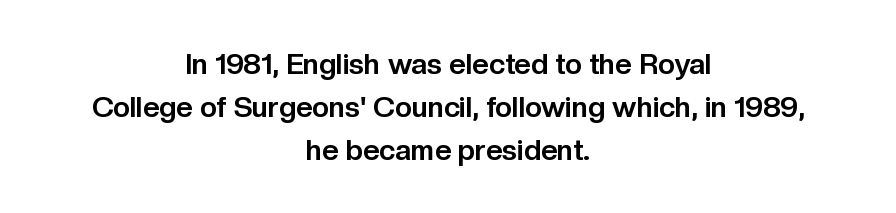
The image shows 29 px bold sans-serif type, upright; set centered, normal line spacing (1.48x), normal letter spacing, not underlined; low stroke contrast and a medium x-height.
